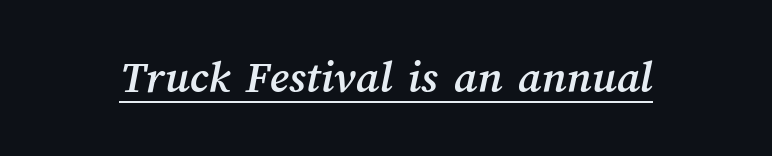
The image shows 47 px text type; set normal letter spacing, underlined; medium stroke contrast and a medium x-height.
